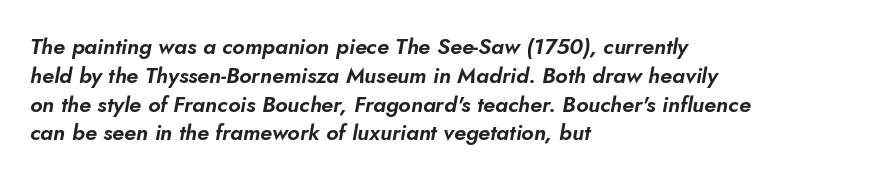
{"italic": "yes", "lean": "right", "slant_degrees": 10, "underline": "no", "align": "left", "line_spacing": "normal", "line_spacing_ratio": 1.31, "letter_spacing": "normal", "letter_spacing_em": 0.0, "glyph_px": 22}
